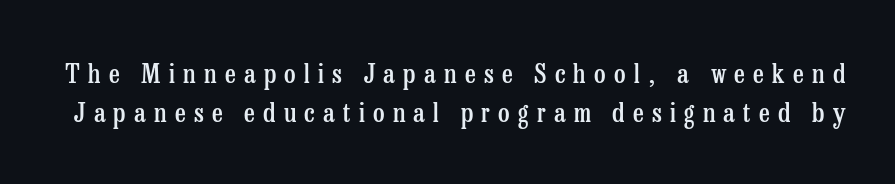
The image shows 26 px text type, upright; set normal line spacing (1.49x), unusually wide letter spacing (+0.32 em), not underlined.
